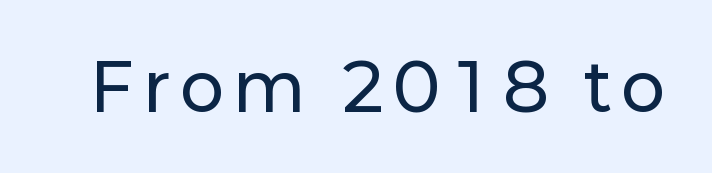
Q: Is the text italic (slanted)? A: No, it is upright.
Q: Is the typeface a serif or a sans-serif typeface? A: Sans-serif.
Q: Is the text underlined? A: No.
Q: Width (condensed, normal, or wide)? A: Normal.
Q: Stroke contrast? A: Low.
Q: x-height? A: Medium.
Q: Monospaced? A: No.
